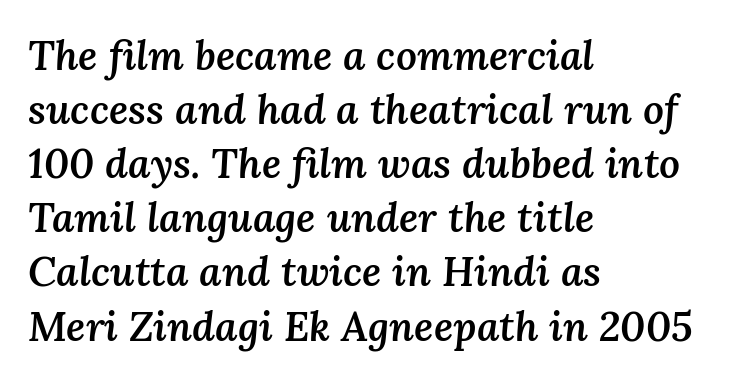
{"italic": "yes", "lean": "right", "slant_degrees": 3, "bold": "semi", "weight": "semibold", "width": "normal", "stroke_contrast": "medium", "x_height": "medium", "monospaced": "no", "underline": "no", "align": "left", "line_spacing": "normal", "line_spacing_ratio": 1.32, "letter_spacing": "normal", "letter_spacing_em": 0.0, "glyph_px": 41}
